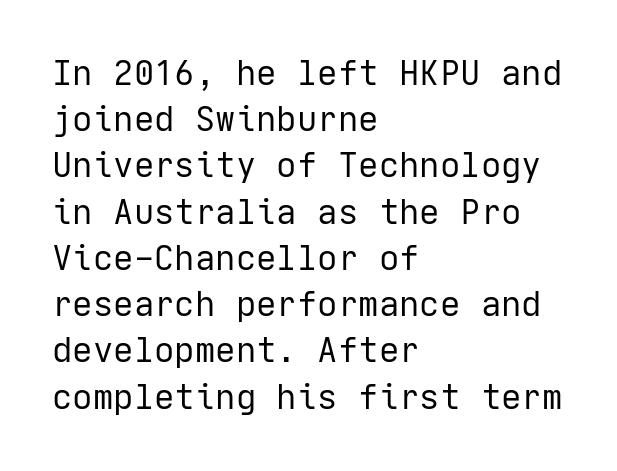
{"serif": "no", "italic": "no", "bold": "no", "weight": "regular", "width": "normal", "stroke_contrast": "low", "x_height": "medium", "underline": "no", "align": "left", "line_spacing": "normal", "line_spacing_ratio": 1.36, "letter_spacing": "normal", "letter_spacing_em": 0.0, "glyph_px": 34}
